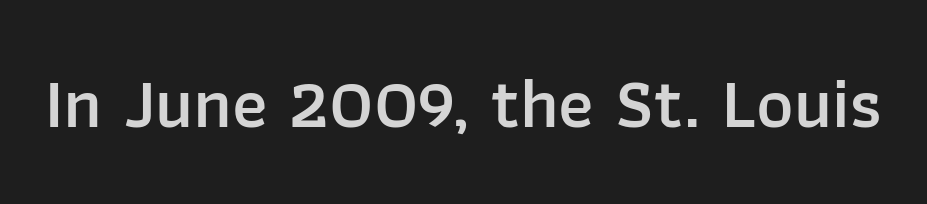
The image shows 71 px semibold sans-serif type, upright; set normal letter spacing, not underlined; low stroke contrast and a medium x-height.
